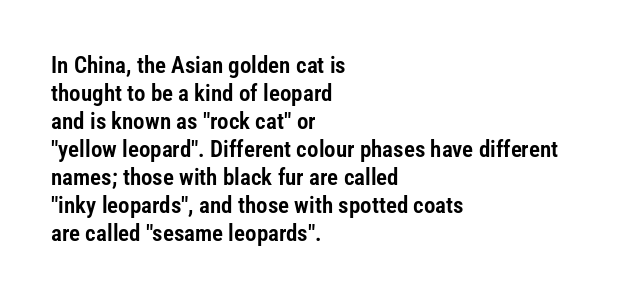
Look at the tracking — it's just the regular setting, nothing added. Caption: multi-line text, flush left, ragged right. Notice how the stems are strictly vertical — no italics here. A clean baseline with only descenders dipping below it.
